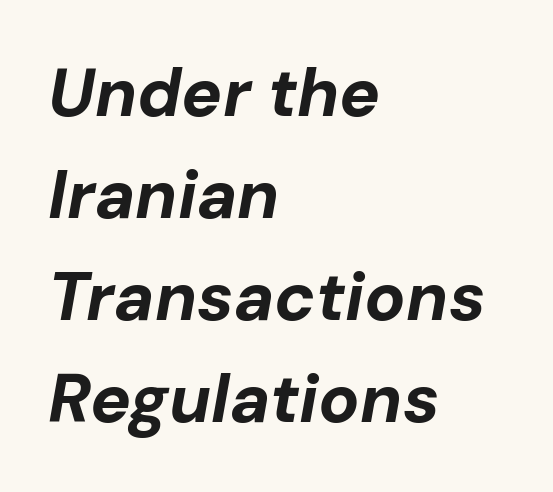
{"italic": "yes", "lean": "right", "slant_degrees": 10, "bold": "yes", "weight": "bold", "width": "normal", "stroke_contrast": "low", "x_height": "medium", "monospaced": "no", "underline": "no", "align": "left", "line_spacing": "normal", "line_spacing_ratio": 1.5, "letter_spacing": "normal", "letter_spacing_em": 0.0, "glyph_px": 68}
